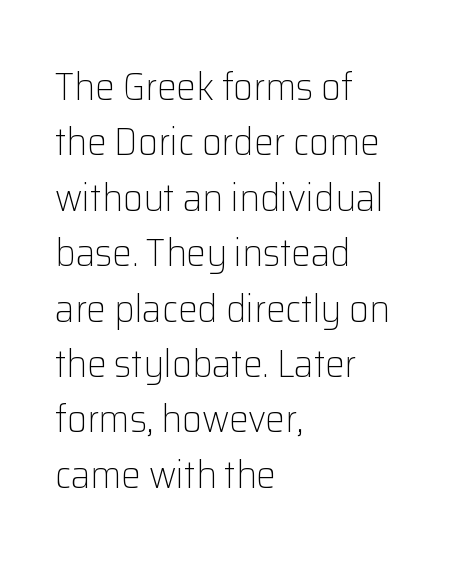
{"serif": "no", "italic": "no", "bold": "no", "weight": "light", "width": "normal", "stroke_contrast": "low", "x_height": "medium", "monospaced": "no", "underline": "no", "align": "left", "line_spacing": "normal", "line_spacing_ratio": 1.42, "letter_spacing": "normal", "letter_spacing_em": 0.0, "glyph_px": 39}
